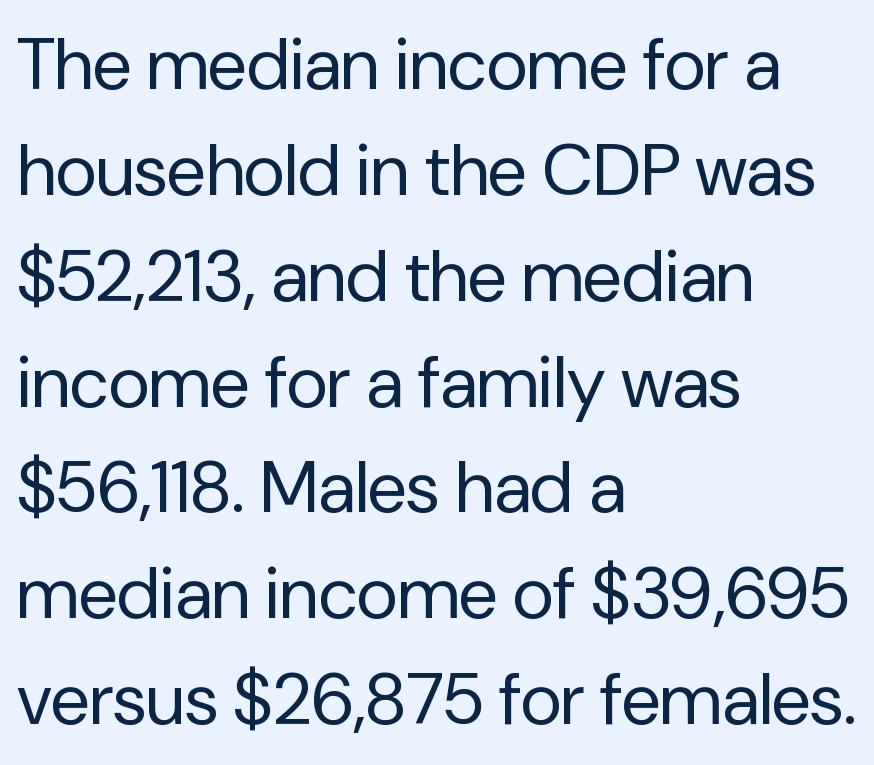
Q: Is the text bold? A: No.
Q: Is the text italic (slanted)? A: No, it is upright.
Q: Is the typeface a serif or a sans-serif typeface? A: Sans-serif.
Q: Is the text underlined? A: No.
Q: How is the paragraph aligned? A: Left-aligned.
Q: Is the spacing between letters normal or unusually wide? A: Normal.
Q: Is the spacing between lines tight, normal or loose? A: Normal.
Q: Width (condensed, normal, or wide)? A: Normal.
Q: Stroke contrast? A: Low.
Q: x-height? A: Medium.
Q: Monospaced? A: No.
